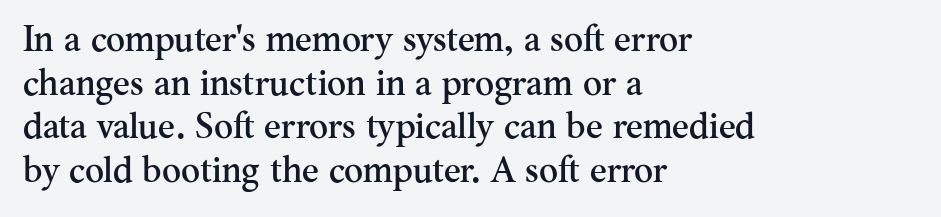
The image shows 36 px serif type, upright; set left-aligned, line spacing 1.21x, normal letter spacing, not underlined; medium stroke contrast and a small x-height.
